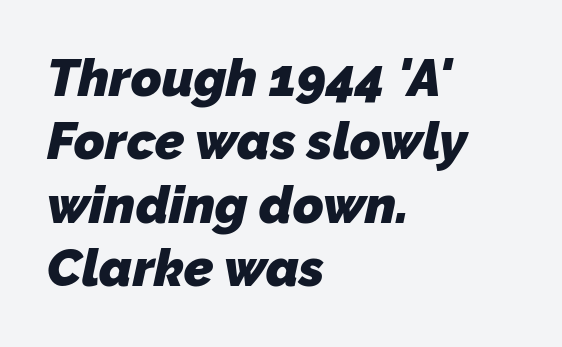
Notice how thick the strokes are: this is what a full bold looks like. Short note: letters normally spaced. Quick note: underline off. A typesetter would call this proportional, since set widths differ per character. Unlike a traditional serif, this face leaves its strokes unadorned.
